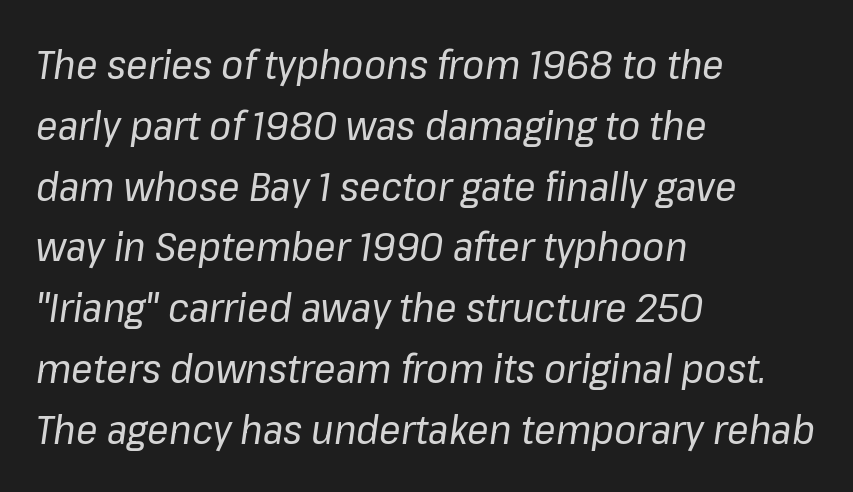
The image shows 40 px regular-weight type, italic (leaning right); set left-aligned, normal line spacing (1.52x), normal letter spacing, not underlined; low stroke contrast and a medium x-height.
